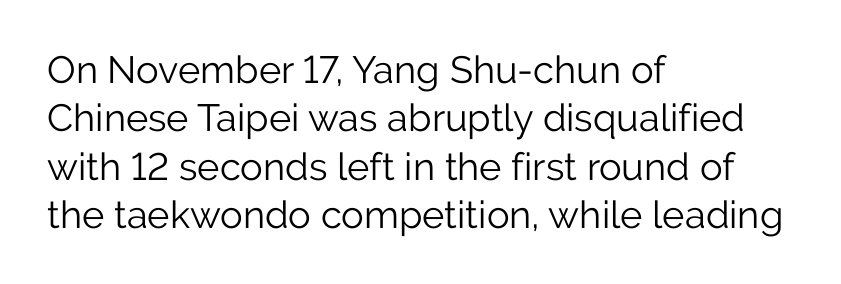
{"serif": "no", "italic": "no", "bold": "no", "weight": "light", "width": "normal", "stroke_contrast": "low", "x_height": "medium", "monospaced": "no", "underline": "no", "align": "left", "line_spacing": "normal", "line_spacing_ratio": 1.27, "letter_spacing": "normal", "letter_spacing_em": 0.0, "glyph_px": 38}
